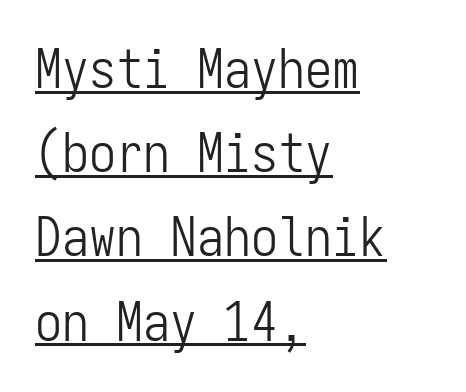
{"serif": "no", "italic": "no", "bold": "no", "weight": "light", "width": "condensed", "stroke_contrast": "low", "x_height": "medium", "monospaced": "yes", "underline": "yes", "align": "left", "line_spacing": "normal", "line_spacing_ratio": 1.56, "letter_spacing": "normal", "letter_spacing_em": 0.0, "glyph_px": 54}
